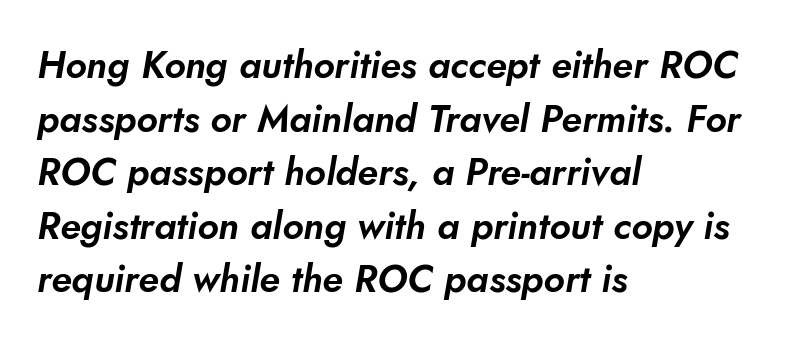
Q: Is the typeface a serif or a sans-serif typeface? A: Sans-serif.
Q: Is the text underlined? A: No.
Q: How is the paragraph aligned? A: Left-aligned.
Q: Is the spacing between letters normal or unusually wide? A: Normal.
Q: Is the spacing between lines tight, normal or loose? A: Normal.
Q: Width (condensed, normal, or wide)? A: Normal.
Q: Stroke contrast? A: Low.
Q: x-height? A: Small.
Q: Monospaced? A: No.
